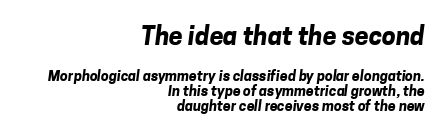
Q: Is the text bold? A: Yes.
Q: Is the text underlined? A: No.
Q: How is the paragraph aligned? A: Right-aligned.
Q: Is the spacing between letters normal or unusually wide? A: Normal.
Q: Is the spacing between lines tight, normal or loose? A: Tight.
Q: Which block of text is set in a larger size, the first (top) or the second (bottom)? A: The first (top) one.
